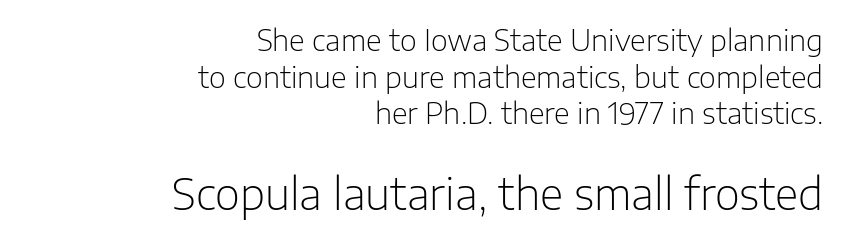
Q: Is the text bold? A: No.
Q: Is the text italic (slanted)? A: No, it is upright.
Q: Is the typeface a serif or a sans-serif typeface? A: Sans-serif.
Q: Is the text underlined? A: No.
Q: How is the paragraph aligned? A: Right-aligned.
Q: Is the spacing between letters normal or unusually wide? A: Normal.
Q: Is the spacing between lines tight, normal or loose? A: Normal.
Q: Which block of text is set in a larger size, the first (top) or the second (bottom)? A: The second (bottom) one.
Q: Width (condensed, normal, or wide)? A: Normal.
Q: Stroke contrast? A: Low.
Q: x-height? A: Medium.
Q: Monospaced? A: No.
